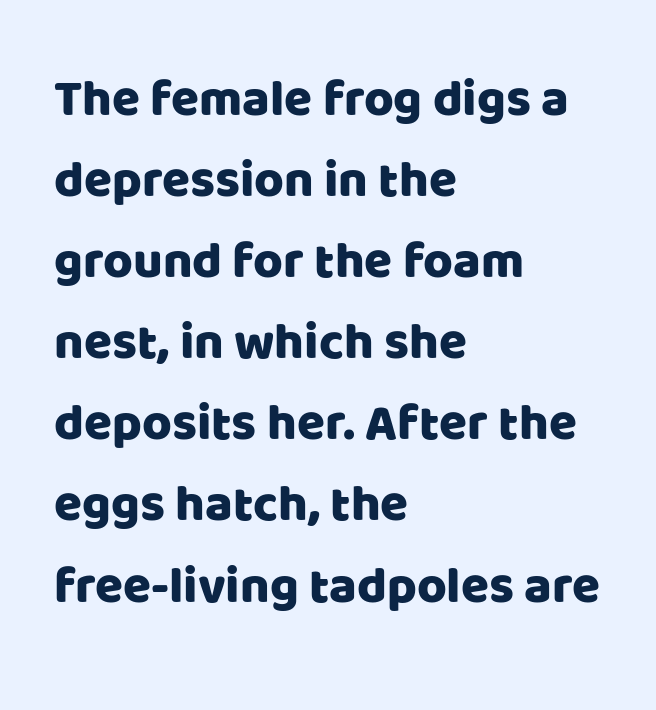
Q: Is the text italic (slanted)? A: No, it is upright.
Q: Is the typeface a serif or a sans-serif typeface? A: Sans-serif.
Q: Is the text underlined? A: No.
Q: How is the paragraph aligned? A: Left-aligned.
Q: Is the spacing between letters normal or unusually wide? A: Normal.
Q: Is the spacing between lines tight, normal or loose? A: Normal.
Q: Width (condensed, normal, or wide)? A: Normal.
Q: Stroke contrast? A: Low.
Q: x-height? A: Large.
Q: Monospaced? A: No.
